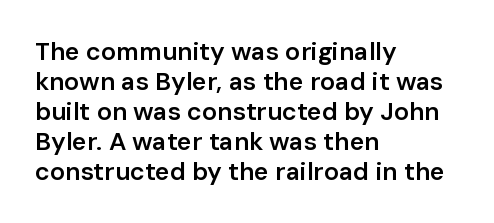
Q: Is the text bold? A: Semi-bold.
Q: Is the text italic (slanted)? A: No, it is upright.
Q: Is the text underlined? A: No.
Q: How is the paragraph aligned? A: Left-aligned.
Q: Is the spacing between letters normal or unusually wide? A: Normal.
